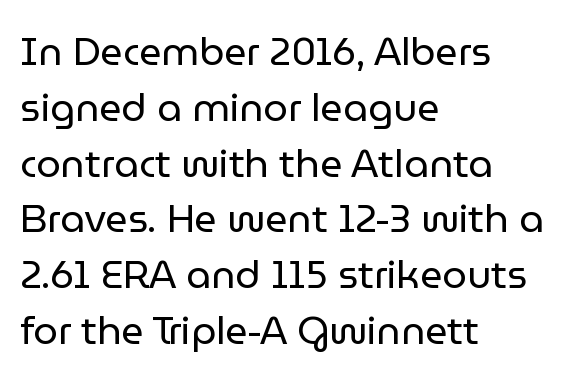
{"serif": "no", "italic": "no", "bold": "no", "weight": "regular", "width": "normal", "stroke_contrast": "low", "x_height": "medium", "monospaced": "no", "underline": "no", "align": "left", "line_spacing": "normal", "line_spacing_ratio": 1.43, "letter_spacing": "normal", "letter_spacing_em": 0.0, "glyph_px": 39}
